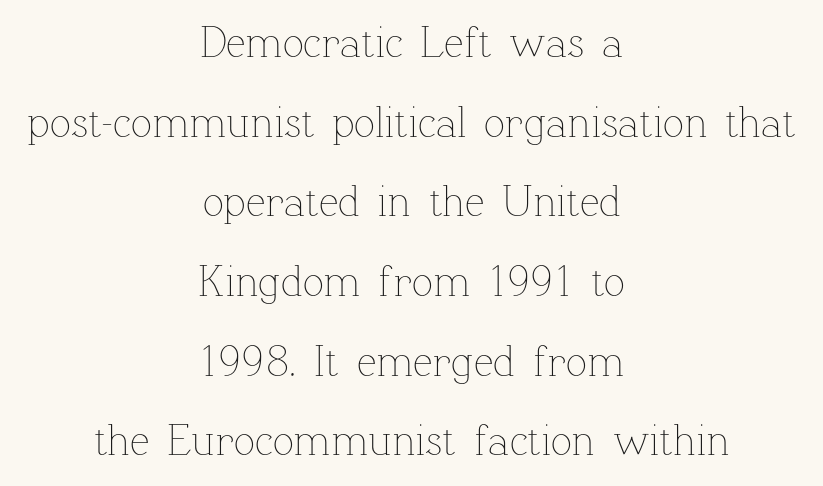
When letters stand straight like this, we call the style roman or upright. Letters rest on an invisible, unmarked baseline. This is not heavy type; no bold has been used. The type is set solid horizontally, with unmodified tracking. Neither beginnings nor endings align; midpoints do.
